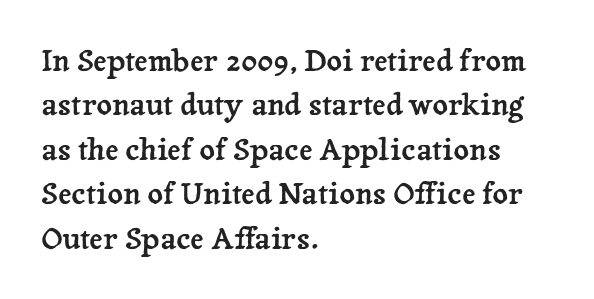
{"serif": "yes", "italic": "no", "width": "normal", "stroke_contrast": "low", "x_height": "medium", "monospaced": "no", "underline": "no", "align": "left", "line_spacing": "normal", "line_spacing_ratio": 1.48, "letter_spacing": "normal", "letter_spacing_em": 0.0, "glyph_px": 30}
